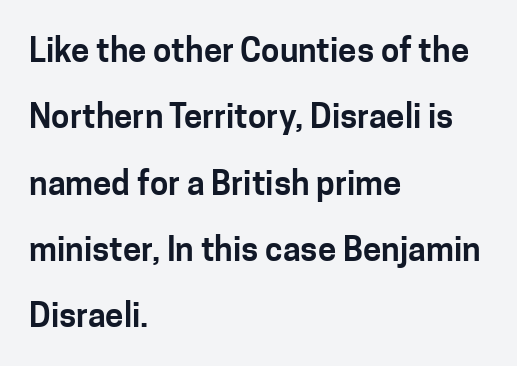
{"serif": "no", "italic": "no", "width": "normal", "stroke_contrast": "low", "x_height": "medium", "monospaced": "no", "underline": "no", "align": "left", "line_spacing": "loose", "line_spacing_ratio": 2.01, "letter_spacing": "normal", "letter_spacing_em": 0.0, "glyph_px": 33}
